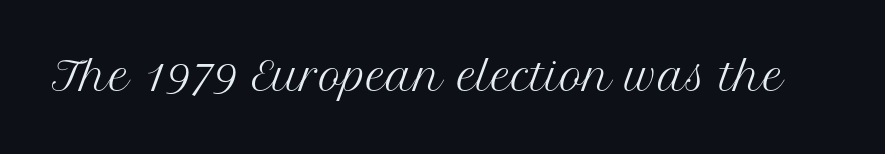
The image shows 39 px regular-weight serif type; set normal letter spacing, not underlined; medium stroke contrast and a medium x-height.
